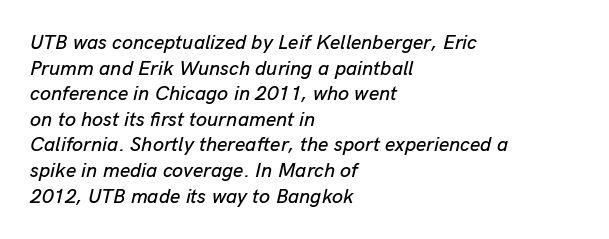
{"italic": "yes", "lean": "right", "slant_degrees": 13, "underline": "no", "align": "left", "line_spacing": "normal", "line_spacing_ratio": 1.28, "letter_spacing": "normal", "letter_spacing_em": 0.0, "glyph_px": 20}
